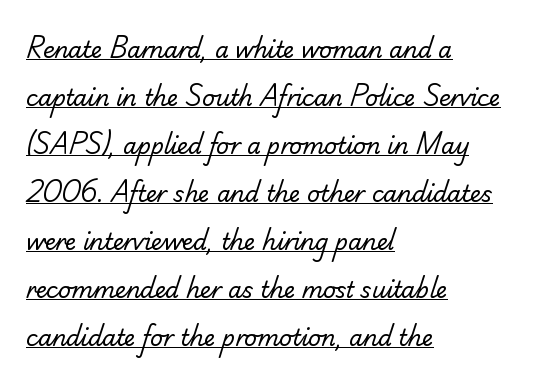
The image shows 22 px text type; set left-aligned, loose line spacing (2.18x), normal letter spacing, underlined.
